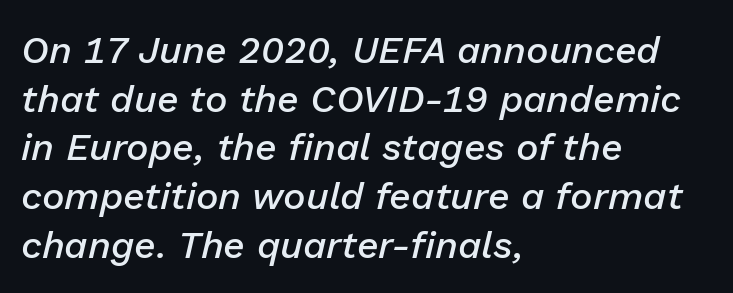
This sample keeps an unexceptional amount of space between lines. This sample has the flowing, uneven cadence of proportional lettering. Nobody touched the tracking dial on this one. As a designer I'd log this as weight 600, semibold. The lines are quadded left.
